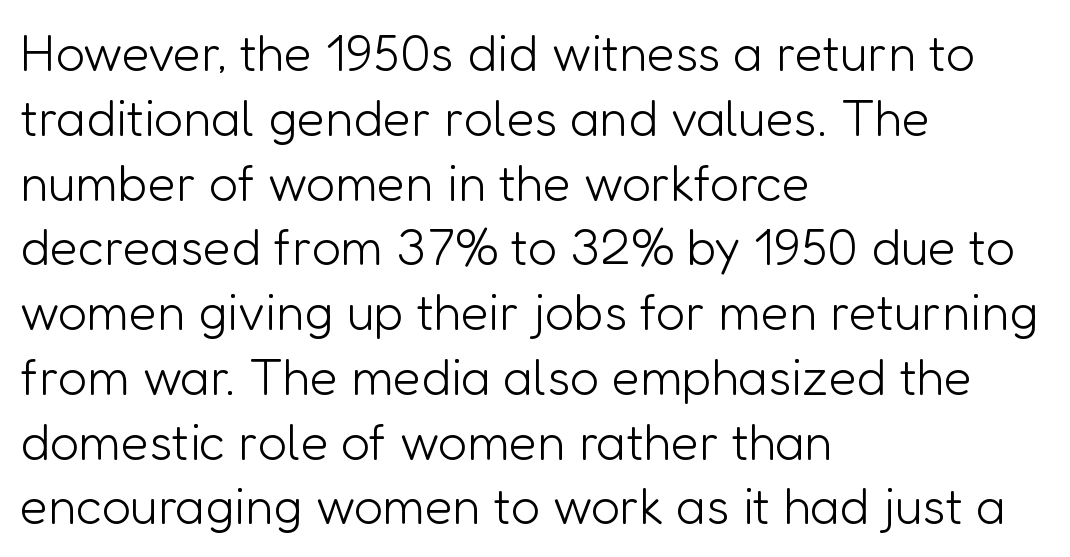
Bold? No — there's no thickening of the strokes. The lettering holds an erect, upright posture throughout. Is this a fixed-width face? No — the glyphs have proportional, varying widths. Baseline-to-baseline distance is the conventional proportion of letter height. The text block is weighted toward the left margin, trailing off unevenly rightward. Serifs: no, the terminals of the letterforms are clean.
